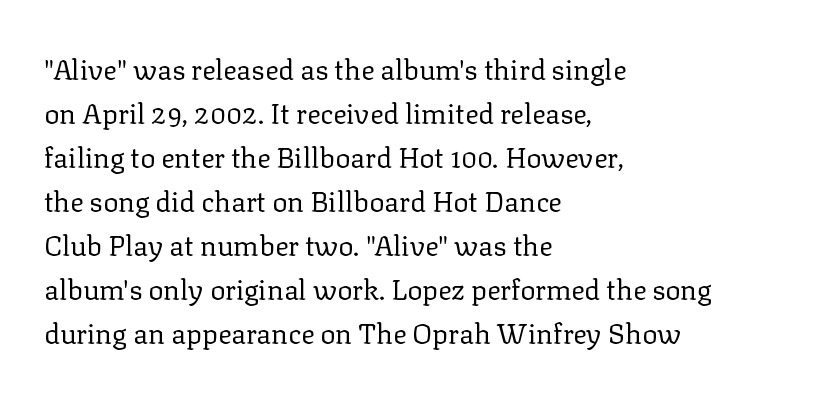
Q: Is the text bold? A: No.
Q: Is the text italic (slanted)? A: No, it is upright.
Q: Is the typeface a serif or a sans-serif typeface? A: Serif.
Q: Is the text underlined? A: No.
Q: How is the paragraph aligned? A: Left-aligned.
Q: Is the spacing between letters normal or unusually wide? A: Normal.
Q: Is the spacing between lines tight, normal or loose? A: Normal.
Q: Width (condensed, normal, or wide)? A: Normal.
Q: Stroke contrast? A: Low.
Q: x-height? A: Medium.
Q: Monospaced? A: No.
